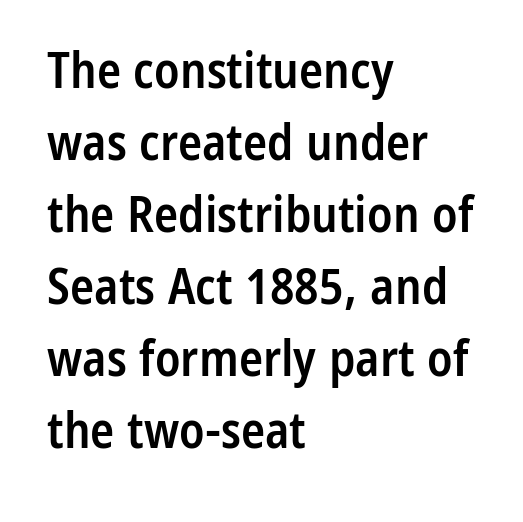
No extra tracking has been applied to these lines. Anything drawn beneath the words? Only blank space. Interline gaps are of average width in this sample. Teacher's note: observe the even left margin — that is flush-left alignment. As a designer I'd log this as weight 600, semibold. Stroke terminals: plain, sans-serif.
